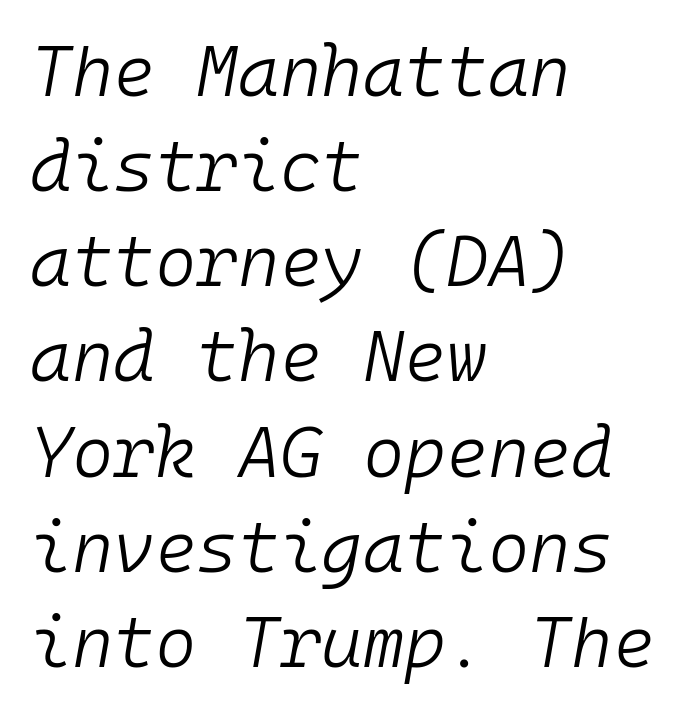
The image shows 71 px light type, italic (leaning right), monospaced; set left-aligned, normal line spacing (1.34x), normal letter spacing, not underlined; low stroke contrast and a medium x-height.
